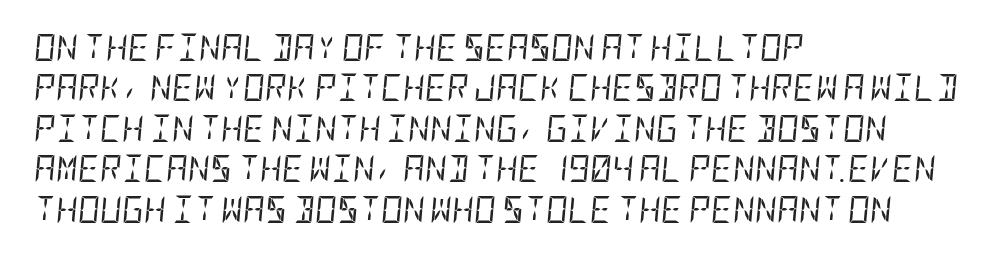
The image shows 27 px text type, italic (leaning right); set left-aligned, normal line spacing (1.5x), normal letter spacing, not underlined.
